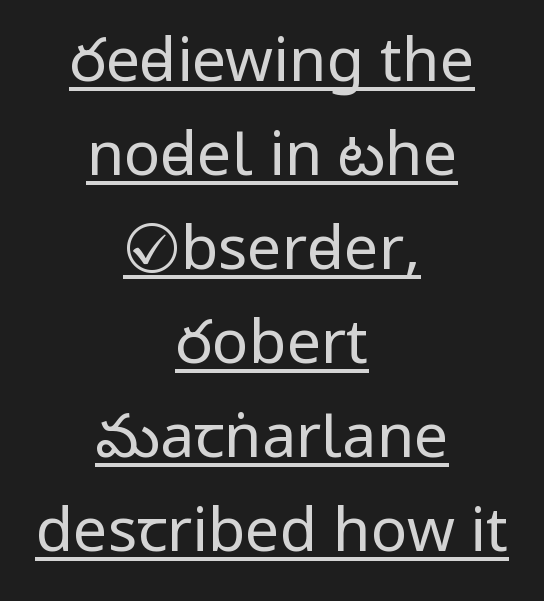
The line texture is even and compact thanks to regular tracking. The glyphs are accompanied by a horizontal stroke just below them. Compared with typical paragraphs, the rows here are spaced about the same. Rendered with straight, roman letterforms. The rendering positions every line midway between the sides.
